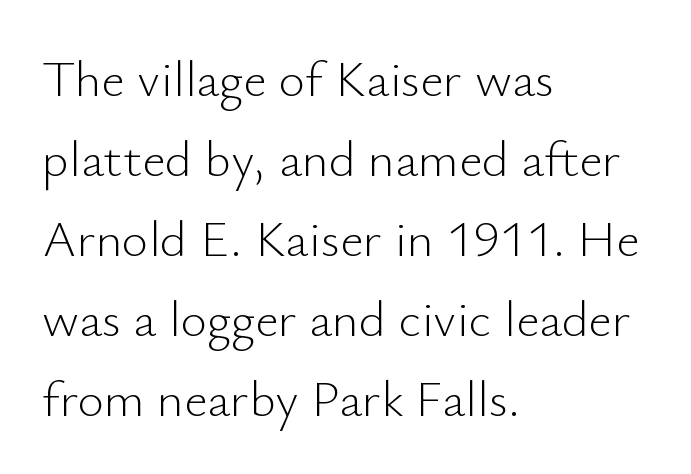
Q: Is the text bold? A: No.
Q: Is the text italic (slanted)? A: No, it is upright.
Q: Is the typeface a serif or a sans-serif typeface? A: Sans-serif.
Q: Is the text underlined? A: No.
Q: How is the paragraph aligned? A: Left-aligned.
Q: Is the spacing between letters normal or unusually wide? A: Normal.
Q: Is the spacing between lines tight, normal or loose? A: Normal.
Q: Width (condensed, normal, or wide)? A: Normal.
Q: Stroke contrast? A: Low.
Q: x-height? A: Small.
Q: Monospaced? A: No.
